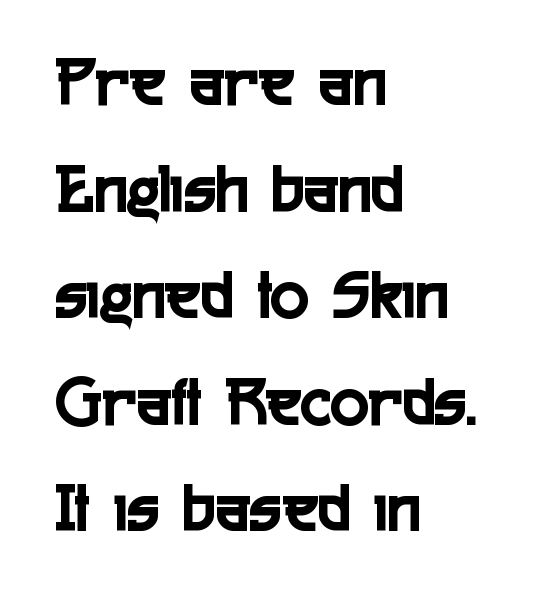
Q: Is the text italic (slanted)? A: No, it is upright.
Q: Is the typeface a serif or a sans-serif typeface? A: Sans-serif.
Q: Is the text underlined? A: No.
Q: How is the paragraph aligned? A: Left-aligned.
Q: Is the spacing between letters normal or unusually wide? A: Normal.
Q: Is the spacing between lines tight, normal or loose? A: Normal.
Q: Width (condensed, normal, or wide)? A: Condensed.
Q: x-height? A: Medium.
Q: Monospaced? A: No.
